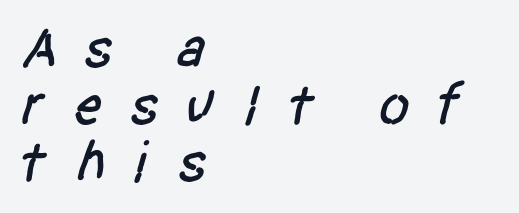
The image shows 58 px condensed sans-serif type; set left-aligned, tight line spacing (0.98x), unusually wide letter spacing (+0.44 em), not underlined; low stroke contrast and a large x-height.
